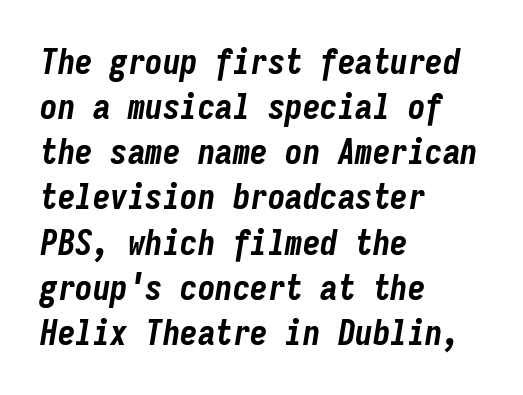
The image shows 35 px bold, condensed type, italic (leaning right), monospaced; set left-aligned, normal line spacing (1.29x), normal letter spacing, not underlined; low stroke contrast and a medium x-height.
